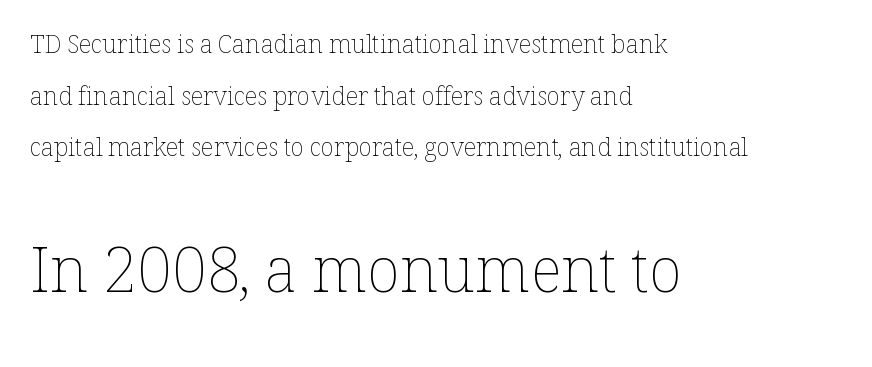
The image shows 62 px thin type, upright; set left-aligned, loose line spacing (2.07x), normal letter spacing, not underlined; the second (bottom) block is 2.48x larger; low stroke contrast and a medium x-height.
